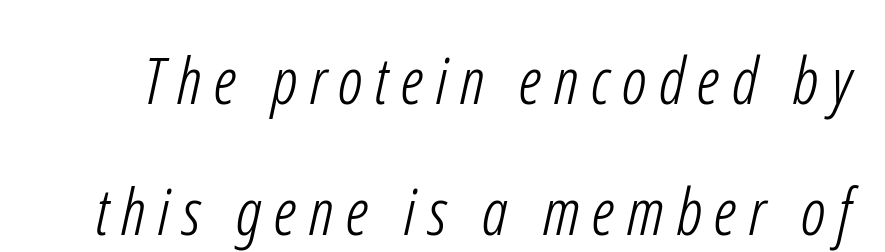
The image shows 65 px light, condensed sans-serif type; set loose line spacing (2.02x), not underlined; low stroke contrast and a medium x-height.
